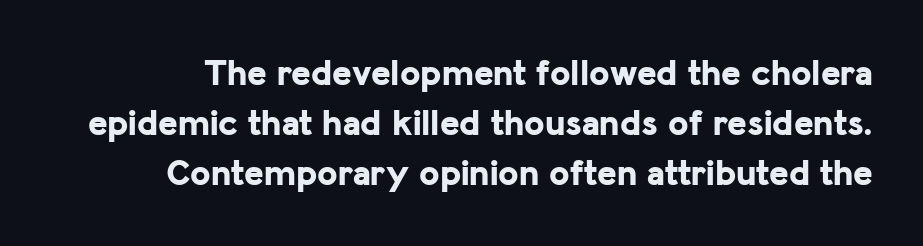
In terms of weight, the rendering is a true, heavy bold. The space beneath each line is pristine and unruled. Think of a printed novel: that variable character pitch is what you see here. Successive baselines arrive at the customary interval. Every stem runs plumb, perpendicular to the baseline.
